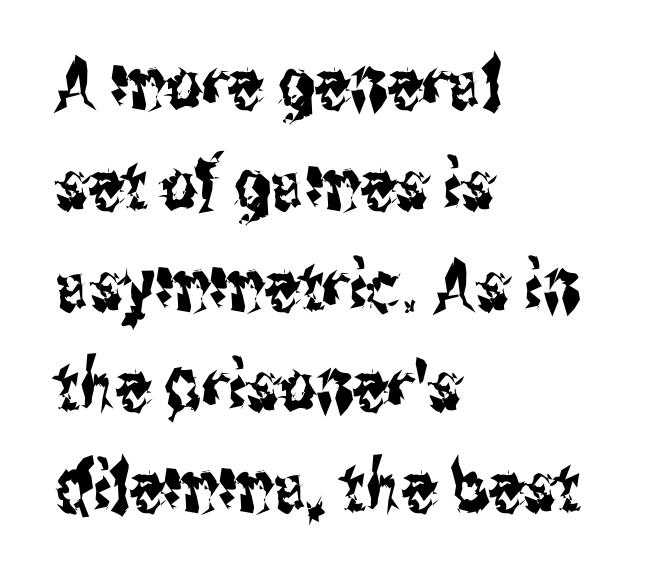
The space directly below the letters is spotless. In terms of letterspacing, this is plain default setting. Is this a fixed-width face? No — the glyphs have proportional, varying widths. Classification — sans serif. The ragged edge is on the right, which tells us the setting is flush left.
